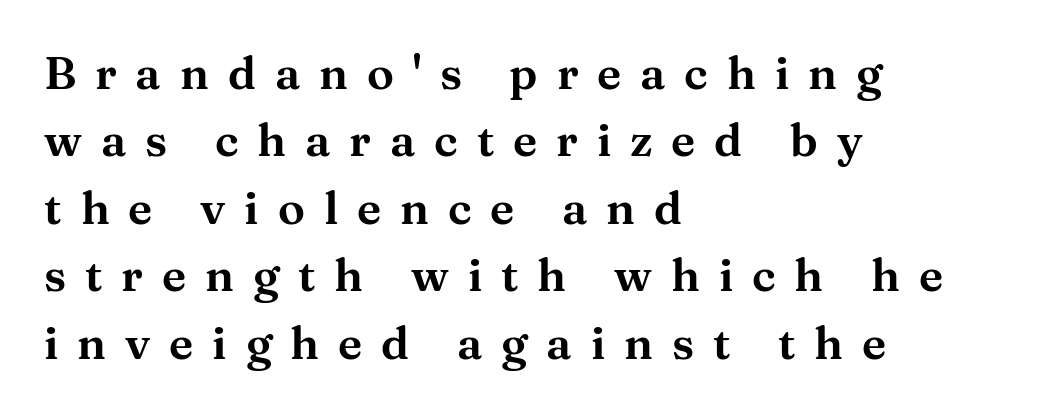
The image shows 45 px wide serif type, upright; set left-aligned, normal line spacing (1.5x), unusually wide letter spacing (+0.42 em), not underlined; medium stroke contrast and a medium x-height.
